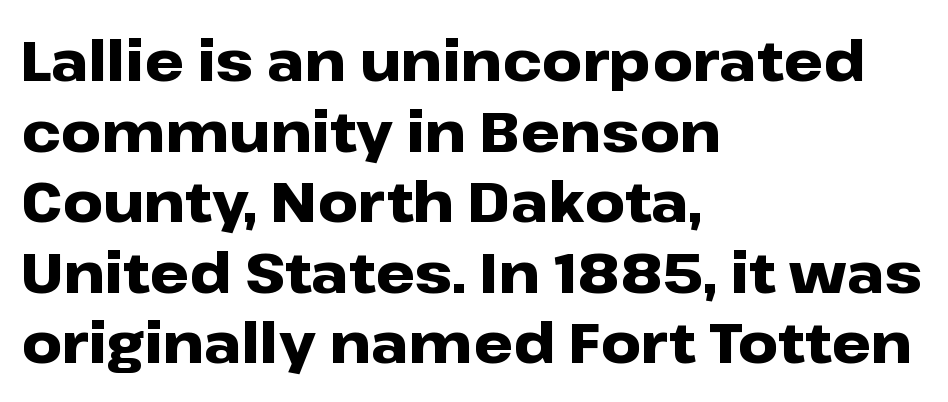
Q: Is the text bold? A: Yes.
Q: Is the text italic (slanted)? A: No, it is upright.
Q: Is the typeface a serif or a sans-serif typeface? A: Sans-serif.
Q: Is the text underlined? A: No.
Q: How is the paragraph aligned? A: Left-aligned.
Q: Is the spacing between letters normal or unusually wide? A: Normal.
Q: Is the spacing between lines tight, normal or loose? A: Normal.
Q: Width (condensed, normal, or wide)? A: Wide.
Q: Stroke contrast? A: Low.
Q: x-height? A: Medium.
Q: Monospaced? A: No.
